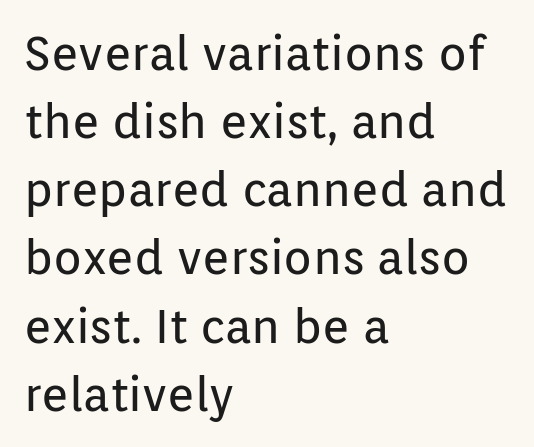
Each letter's strokes conclude bluntly, with no projecting serifs. The space directly below the letters is spotless. This block has exactly the height ordinary leading produces. This rendering leaves character spacing at its baseline value. The paragraph has a hard left edge and a soft right edge.
